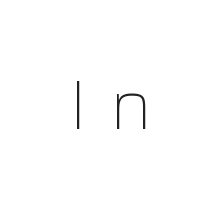
This sample has the flowing, uneven cadence of proportional lettering. Substantial extra tracking has been applied to these lines. The letters look calm and open, with moderate or lighter stems. Note: no serifs on the glyphs. The words here are not underlined.
